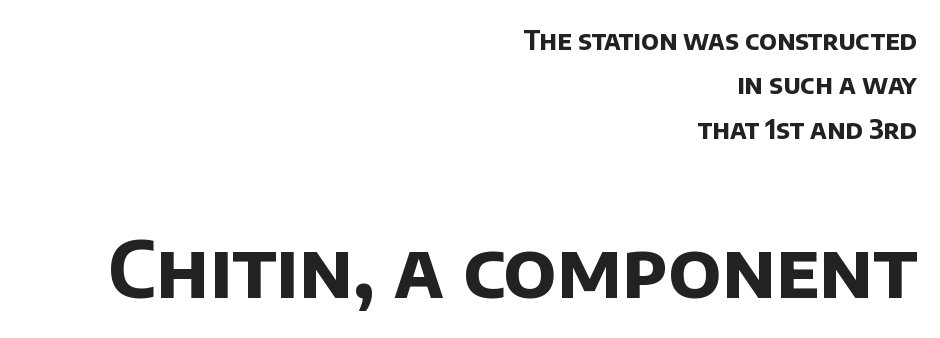
{"serif": "no", "bold": "yes", "weight": "bold", "width": "normal", "stroke_contrast": "low", "x_height": "large", "monospaced": "no", "underline": "no", "align": "right", "line_spacing_ratio": 1.71, "letter_spacing": "normal", "letter_spacing_em": 0.0, "larger_block": "second", "size_ratio": 2.96, "glyph_px": 77}
